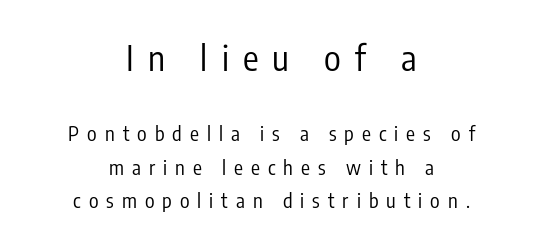
The image shows 35 px regular-weight, condensed sans-serif type, upright; set centered, normal line spacing (1.67x), unusually wide letter spacing (+0.4 em), not underlined; the first (top) block is 1.75x larger; low stroke contrast and a medium x-height.
